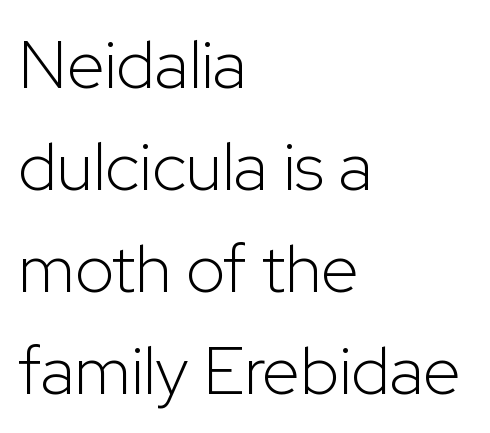
The image shows 68 px light sans-serif type, upright; set left-aligned, normal line spacing (1.5x), normal letter spacing, not underlined; low stroke contrast and a medium x-height.
